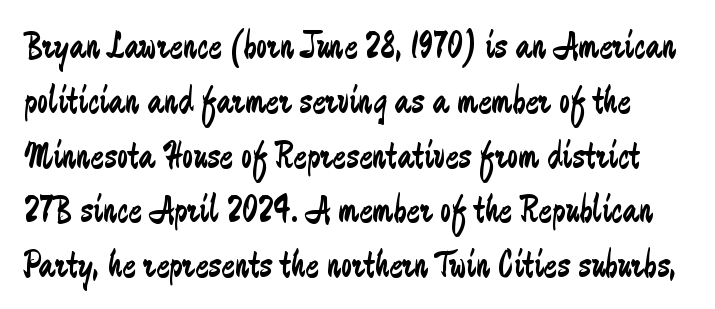
The image shows 40 px regular-weight, condensed sans-serif type; set normal line spacing (1.37x), normal letter spacing, not underlined; low stroke contrast and a medium x-height.
